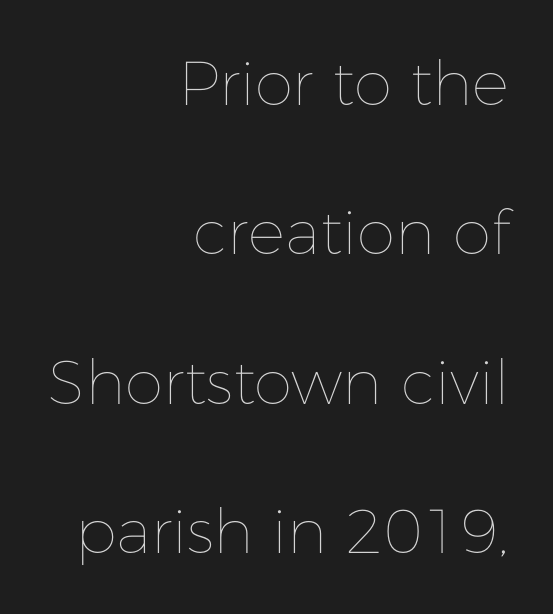
{"italic": "no", "bold": "no", "weight": "thin", "width": "normal", "stroke_contrast": "low", "x_height": "medium", "monospaced": "no", "underline": "no", "align": "right", "line_spacing": "loose", "line_spacing_ratio": 2.41, "letter_spacing": "normal", "letter_spacing_em": 0.0, "glyph_px": 62}
